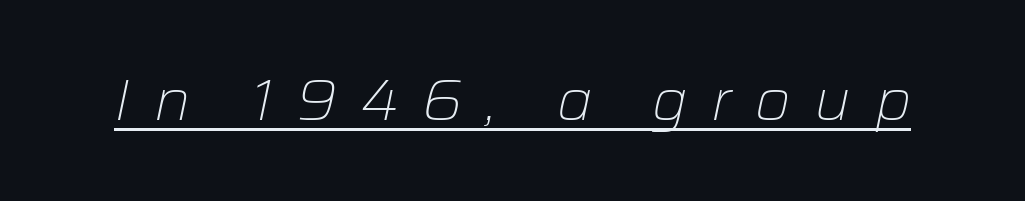
Q: Is the text bold? A: No.
Q: Is the text italic (slanted)? A: Yes, it leans right by about 12 degrees.
Q: Is the text underlined? A: Yes.
Q: Is the spacing between letters normal or unusually wide? A: Unusually wide.
Q: Width (condensed, normal, or wide)? A: Normal.
Q: Stroke contrast? A: Low.
Q: x-height? A: Medium.
Q: Monospaced? A: No.
